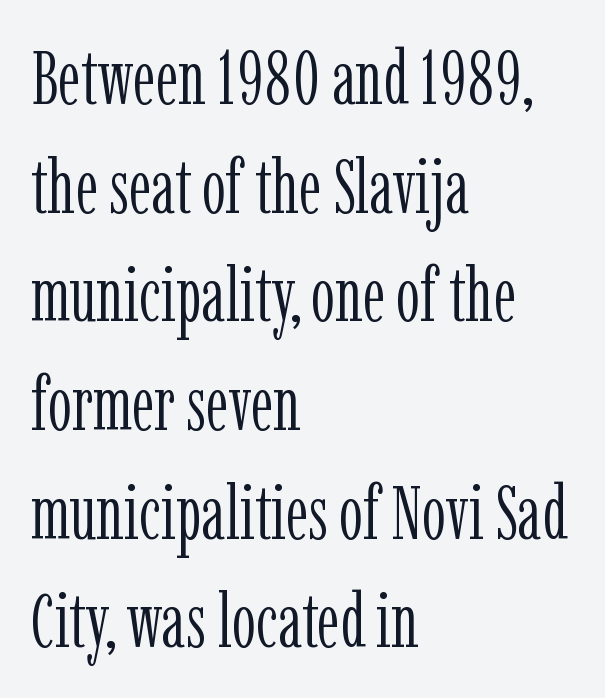
Q: Is the text bold? A: No.
Q: Is the text italic (slanted)? A: No, it is upright.
Q: Is the typeface a serif or a sans-serif typeface? A: Serif.
Q: Is the text underlined? A: No.
Q: How is the paragraph aligned? A: Left-aligned.
Q: Is the spacing between letters normal or unusually wide? A: Normal.
Q: Is the spacing between lines tight, normal or loose? A: Normal.
Q: Width (condensed, normal, or wide)? A: Condensed.
Q: Stroke contrast? A: Low.
Q: x-height? A: Medium.
Q: Monospaced? A: No.
